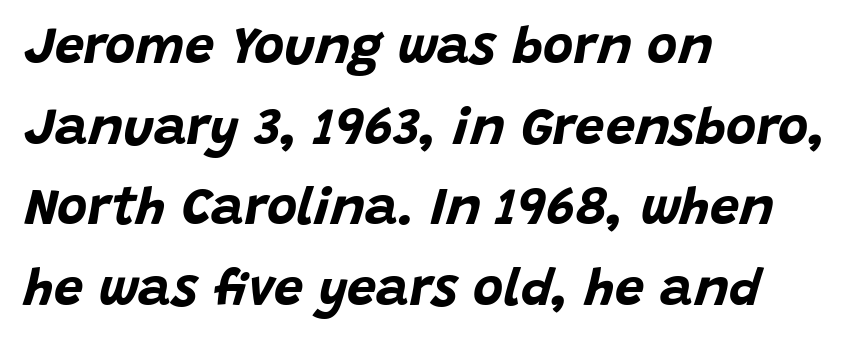
{"italic": "yes", "lean": "right", "slant_degrees": 15, "bold": "yes", "weight": "bold", "width": "normal", "stroke_contrast": "low", "x_height": "large", "monospaced": "no", "underline": "no", "align": "left", "line_spacing": "normal", "line_spacing_ratio": 1.55, "letter_spacing": "normal", "letter_spacing_em": 0.0, "glyph_px": 52}
